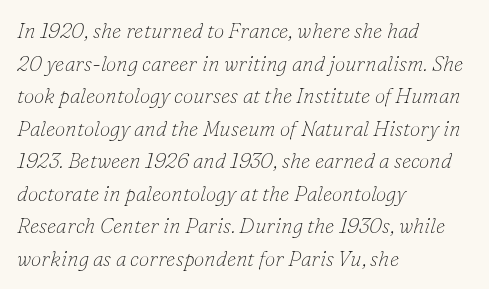
The image shows 21 px text type, italic (leaning right); set left-aligned, normal line spacing (1.55x), normal letter spacing, not underlined.
